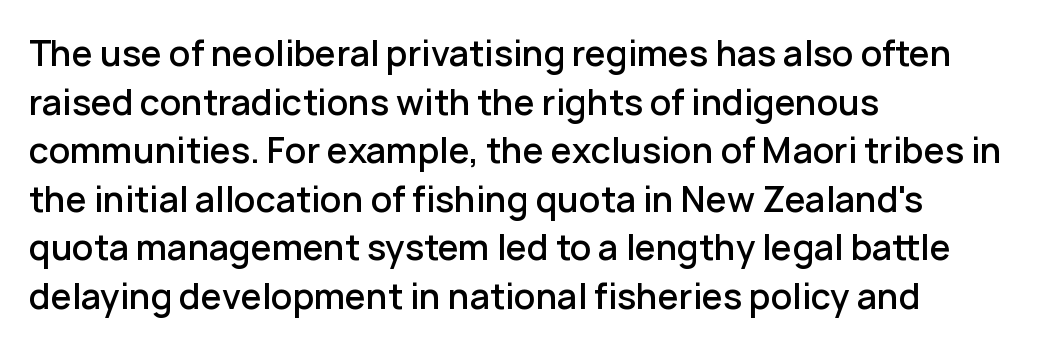
{"serif": "no", "italic": "no", "bold": "semi", "weight": "semibold", "width": "normal", "stroke_contrast": "low", "x_height": "medium", "monospaced": "no", "underline": "no", "align": "left", "line_spacing": "normal", "line_spacing_ratio": 1.43, "letter_spacing": "normal", "letter_spacing_em": 0.0, "glyph_px": 34}
